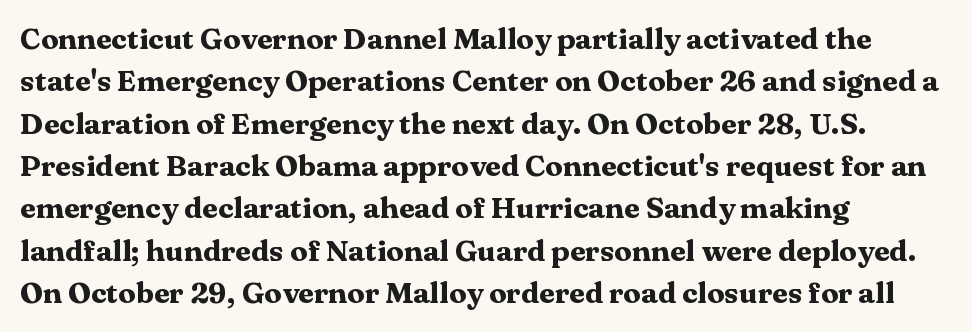
The image shows 29 px heavy, wide serif type, upright; set left-aligned, normal line spacing (1.46x), normal letter spacing, not underlined; medium stroke contrast and a medium x-height.
